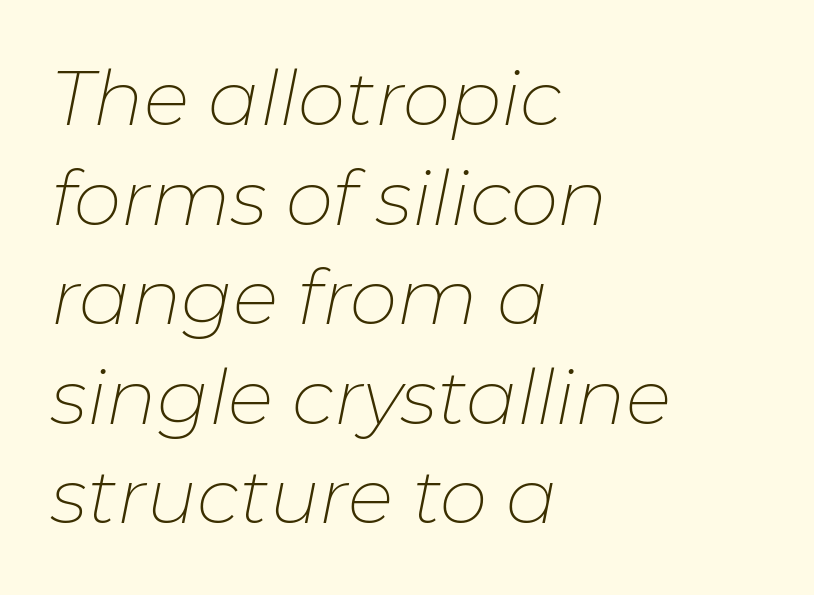
{"italic": "yes", "lean": "right", "slant_degrees": 11, "bold": "no", "weight": "thin", "width": "normal", "stroke_contrast": "low", "x_height": "medium", "monospaced": "no", "underline": "no", "align": "left", "line_spacing": "normal", "line_spacing_ratio": 1.31, "letter_spacing": "normal", "letter_spacing_em": 0.0, "glyph_px": 76}
